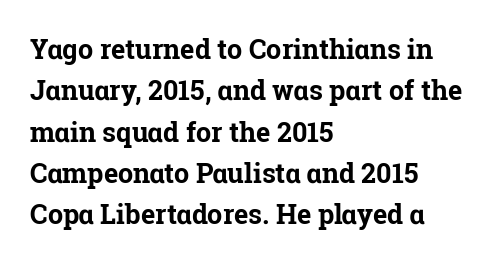
This block has exactly the height ordinary leading produces. The letterforms sit shoulder to shoulder at normal distance. On the weight axis this lands at bold, roughly 700. Line beginnings align vertically; line endings do not. A roman cut, with each character standing at attention.
